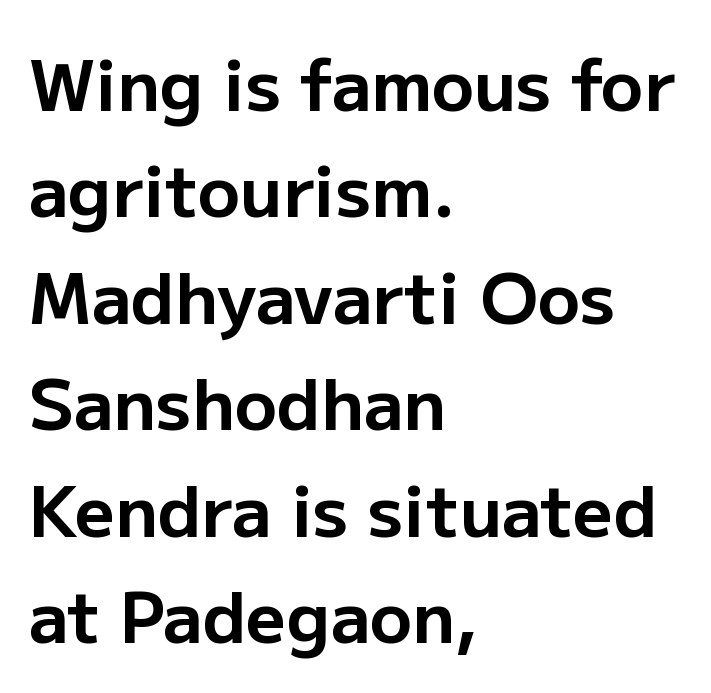
The image shows 70 px bold sans-serif type, upright; set left-aligned, normal line spacing (1.52x), normal letter spacing, not underlined; low stroke contrast and a medium x-height.
